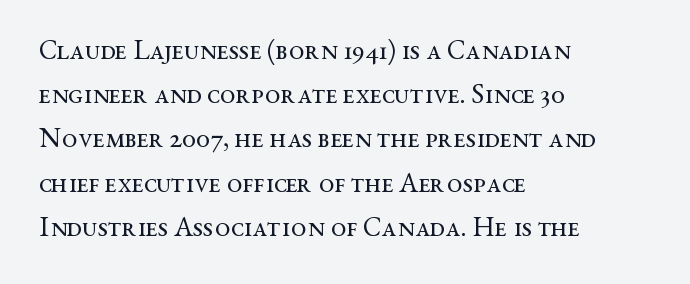
{"serif": "yes", "italic": "no", "bold": "no", "weight": "regular", "width": "wide", "stroke_contrast": "medium", "x_height": "medium", "monospaced": "no", "underline": "no", "align": "left", "line_spacing": "normal", "line_spacing_ratio": 1.58, "letter_spacing": "normal", "letter_spacing_em": 0.0, "glyph_px": 28}
